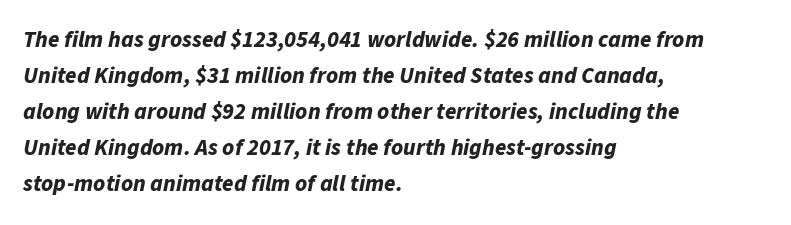
The baseline area is clear. Students, note that the glyphs here touch the page at normal intervals. Emphasis-style slanted type is in use. Every row of glyphs begins at an identical x-position on the left. Emphasis by weight is at full strength: bold. Does the leading feel generous? No, just average.
